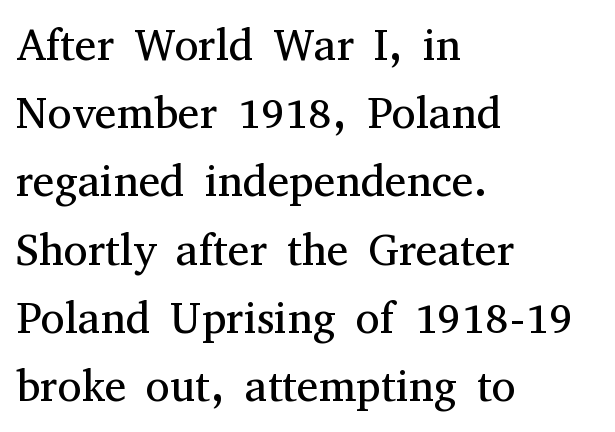
{"serif": "yes", "italic": "no", "bold": "no", "weight": "regular", "width": "normal", "stroke_contrast": "medium", "x_height": "medium", "monospaced": "no", "underline": "no", "align": "left", "line_spacing": "normal", "line_spacing_ratio": 1.55, "letter_spacing": "normal", "letter_spacing_em": 0.0, "glyph_px": 44}
